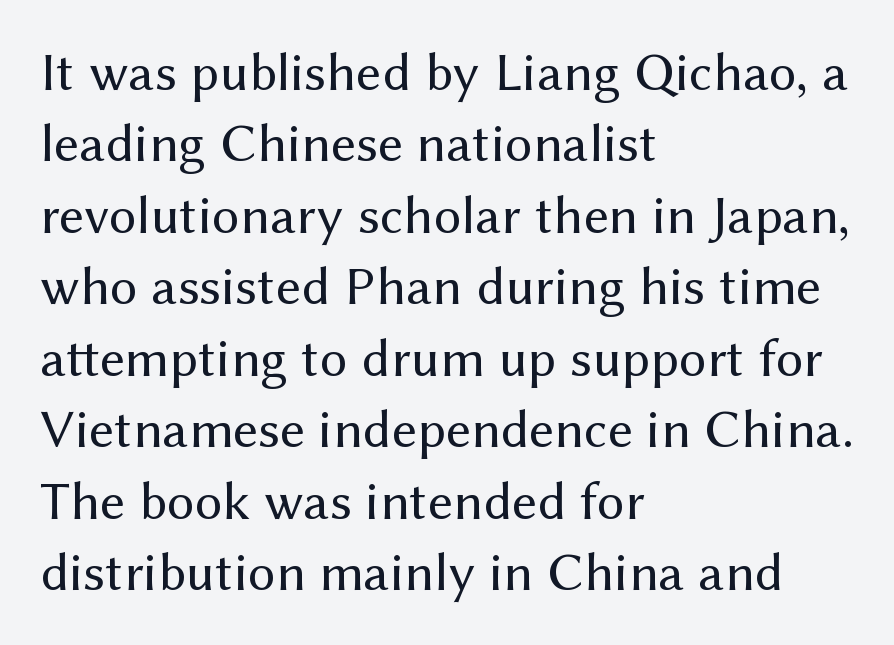
The image shows 55 px regular-weight sans-serif type, upright; set left-aligned, normal line spacing (1.3x), normal letter spacing, not underlined; medium stroke contrast and a medium x-height.
